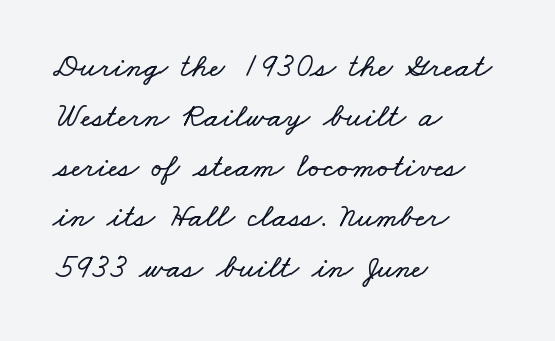
Compared with typical body copy, the letter spacing here is the same. Successive baselines arrive at the customary interval. Short and long lines alike share a common starting point at left. Only glyphs here, with clear space below each row. Spacing verdict: proportional, widths tailored to each character.
